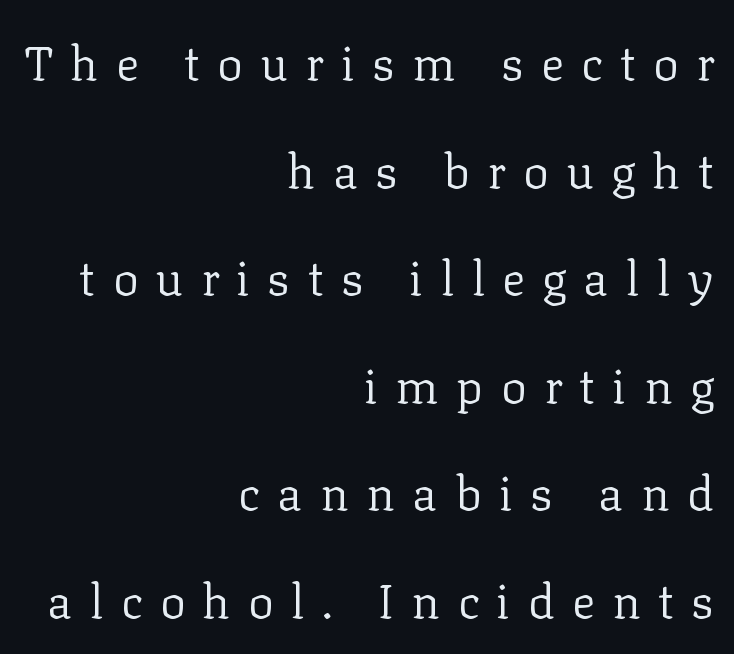
The lines are spread far apart with generous leading. No word sits above an underline. Is the block centered? No — it sits flush against the right margin. The letters look calm and open, with moderate or lighter stems. Is this a fixed-width face? No — the glyphs have proportional, varying widths.
